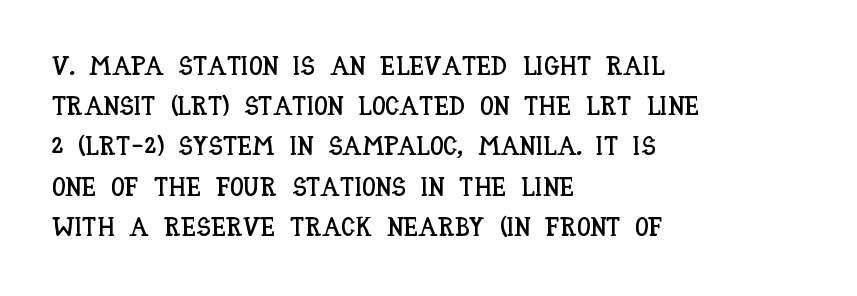
The image shows 27 px text type, upright; set left-aligned, normal line spacing (1.49x), normal letter spacing, not underlined.
